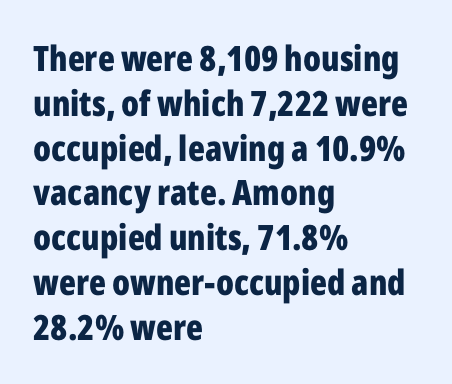
Are there feet on the stems? There aren't — it's a sans. One glance says typical: line gaps are just what's usual. The rendering keeps characters at their native spacing. These lines were composed using upright roman letters. Honestly, there is no underline to notice here at all. Horizontal alignment here is leftward, the default for most running prose.
